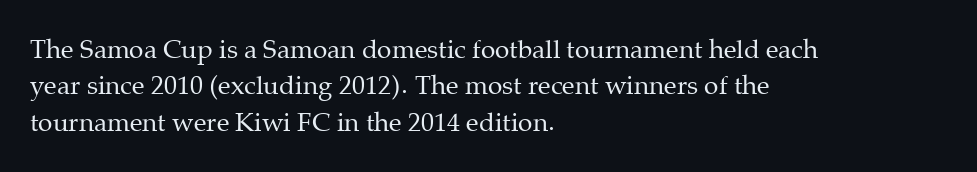
{"italic": "no", "bold": "no", "underline": "no", "align": "left", "line_spacing": "normal", "line_spacing_ratio": 1.4, "letter_spacing": "normal", "letter_spacing_em": 0.0, "glyph_px": 26}
